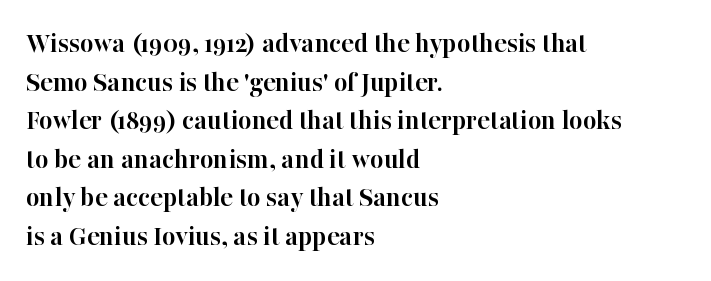
Posture: upright roman. The setting favours the left margin, as ordinary paragraphs usually do. Weight: bold. Reading down the column, the eye jumps a familiar distance to each next line. The line texture is even and compact thanks to regular tracking. Serifs: yes, visible at the terminals of the letterforms.
